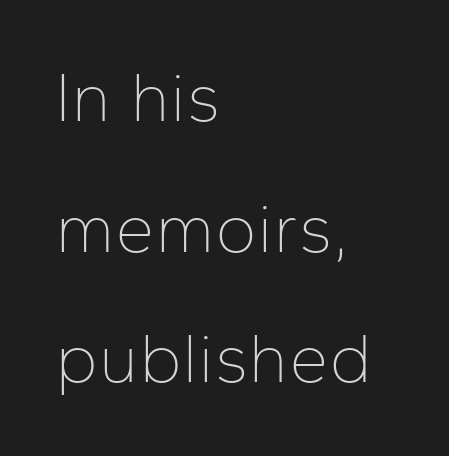
{"serif": "no", "italic": "no", "bold": "no", "weight": "thin", "width": "normal", "stroke_contrast": "low", "x_height": "medium", "monospaced": "no", "underline": "no", "align": "left", "line_spacing_ratio": 1.84, "letter_spacing": "normal", "letter_spacing_em": 0.0, "glyph_px": 71}
